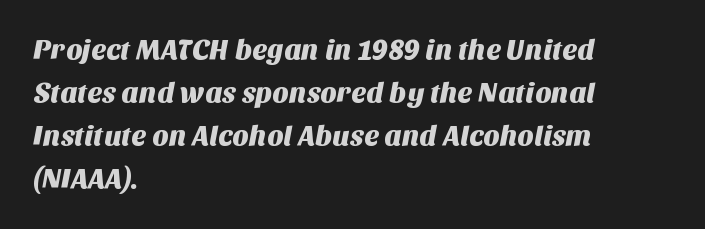
The image shows 28 px sans-serif type; set left-aligned, normal line spacing (1.53x), normal letter spacing, not underlined; medium stroke contrast and a large x-height.
